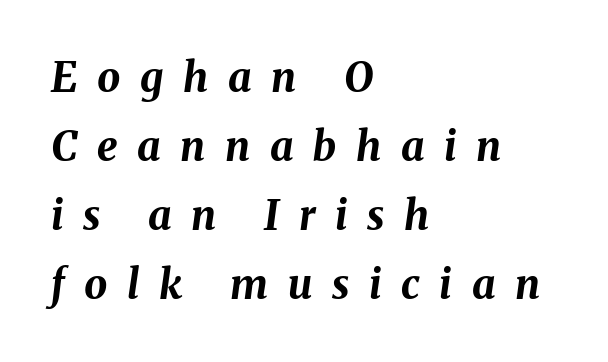
{"italic": "yes", "lean": "right", "slant_degrees": 8, "bold": "yes", "weight": "bold", "width": "normal", "stroke_contrast": "medium", "x_height": "medium", "monospaced": "no", "underline": "no", "align": "left", "line_spacing": "normal", "line_spacing_ratio": 1.68, "letter_spacing": "wide", "letter_spacing_em": 0.48, "glyph_px": 41}
